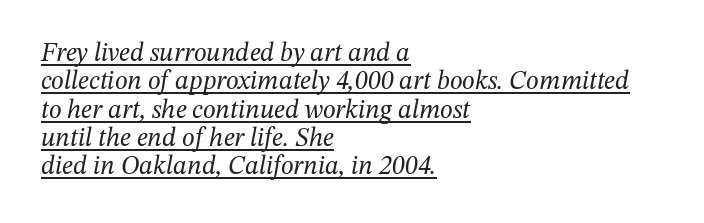
Q: Is the text bold? A: No.
Q: Is the text italic (slanted)? A: Yes, it leans right by about 12 degrees.
Q: Is the text underlined? A: Yes.
Q: How is the paragraph aligned? A: Left-aligned.
Q: Is the spacing between letters normal or unusually wide? A: Normal.
Q: Is the spacing between lines tight, normal or loose? A: Tight.
